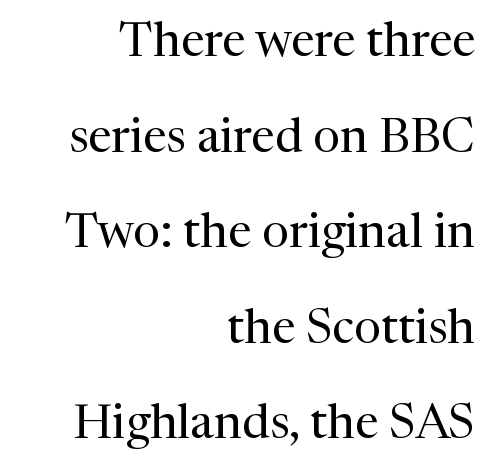
{"serif": "yes", "italic": "no", "bold": "no", "weight": "regular", "width": "normal", "stroke_contrast": "medium", "x_height": "medium", "monospaced": "no", "underline": "no", "align": "right", "line_spacing": "loose", "line_spacing_ratio": 1.99, "letter_spacing": "normal", "letter_spacing_em": 0.0, "glyph_px": 48}
